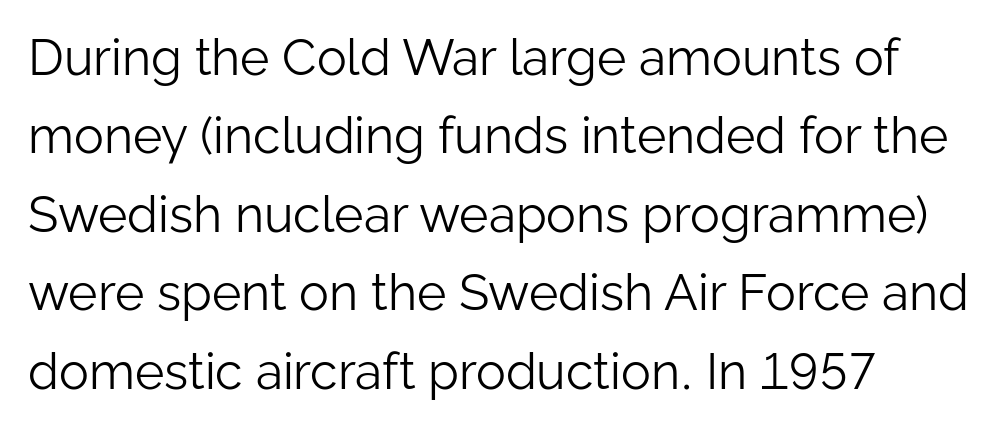
The image shows 50 px light sans-serif type, upright; set left-aligned, normal line spacing (1.57x), normal letter spacing, not underlined; low stroke contrast and a medium x-height.
